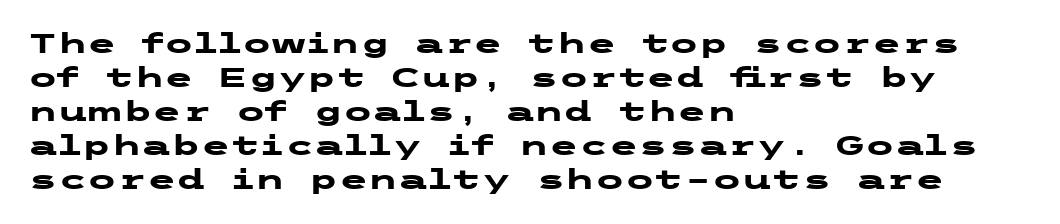
The image shows 27 px bold type, upright; set left-aligned, normal line spacing (1.26x), normal letter spacing, not underlined.
